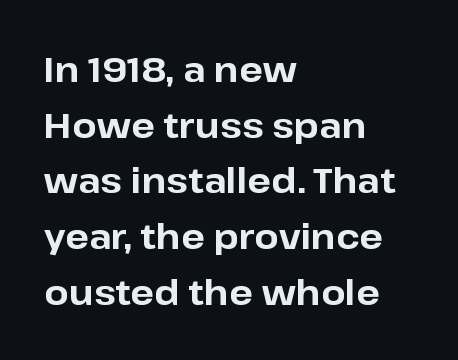
Q: Is the text bold? A: Yes.
Q: Is the text italic (slanted)? A: No, it is upright.
Q: Is the typeface a serif or a sans-serif typeface? A: Sans-serif.
Q: Is the text underlined? A: No.
Q: How is the paragraph aligned? A: Left-aligned.
Q: Is the spacing between letters normal or unusually wide? A: Normal.
Q: Is the spacing between lines tight, normal or loose? A: Normal.
Q: Width (condensed, normal, or wide)? A: Normal.
Q: Stroke contrast? A: Low.
Q: x-height? A: Medium.
Q: Monospaced? A: No.
